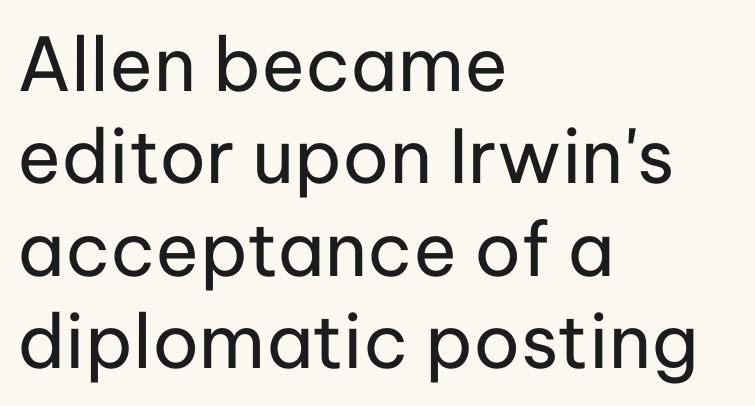
Does the lettering tilt? It doesn't — this is upright. Typeset ragged right — the left edge is the straight one. Proportional: the letters do not fall into vertical columns. In terms of letterspacing, this is plain default setting. A quiet, ordinary-to-light weight characterises the typeface. The letters carry no serifs — their stems end cleanly without finishing strokes.
